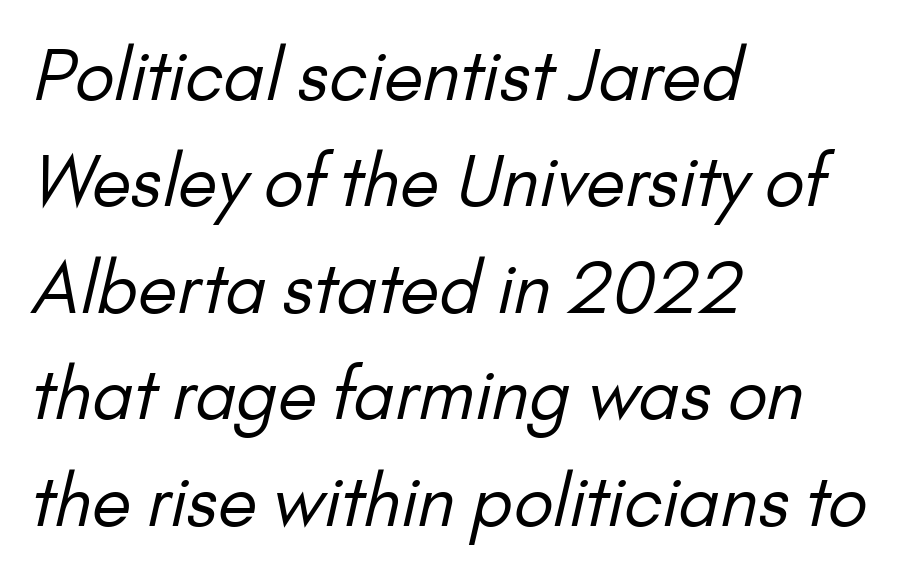
{"serif": "no", "bold": "no", "weight": "regular", "width": "normal", "stroke_contrast": "low", "x_height": "small", "monospaced": "no", "underline": "no", "align": "left", "line_spacing": "normal", "line_spacing_ratio": 1.5, "letter_spacing": "normal", "letter_spacing_em": 0.0, "glyph_px": 71}
